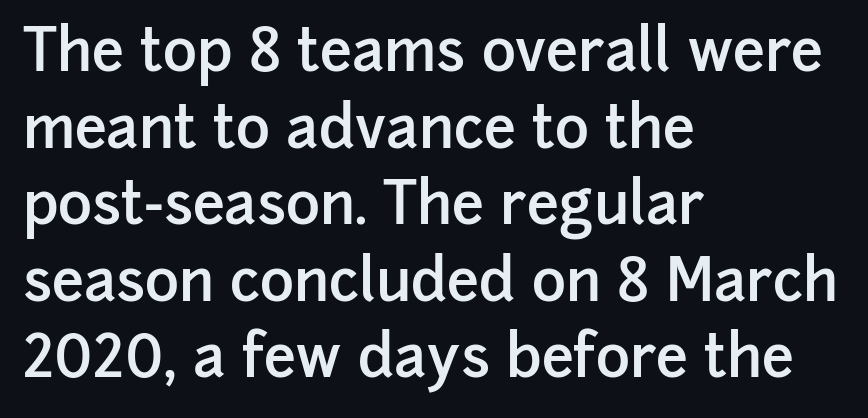
The image shows 58 px semibold sans-serif type, upright; set left-aligned, normal line spacing (1.32x), normal letter spacing, not underlined; low stroke contrast and a medium x-height.
